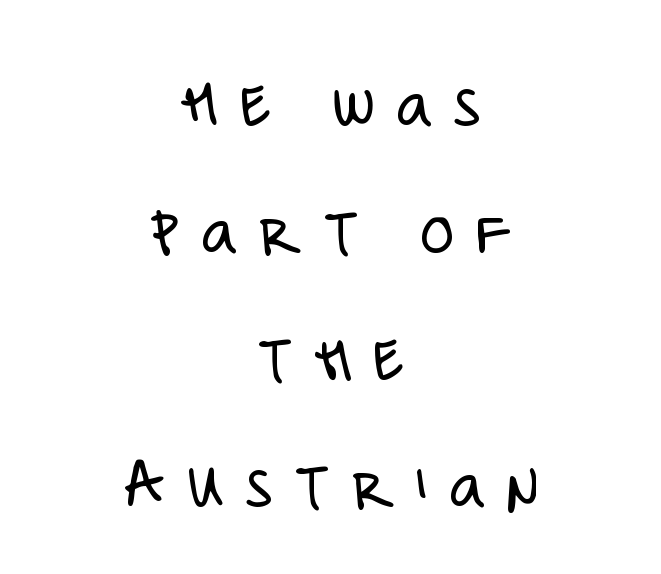
These lines are rendered in a variable-pitch font. The paragraph shown floats in the horizontal middle. A typesetter would call this heavily tracked-out type. Honestly, there is no underline to notice here at all.
